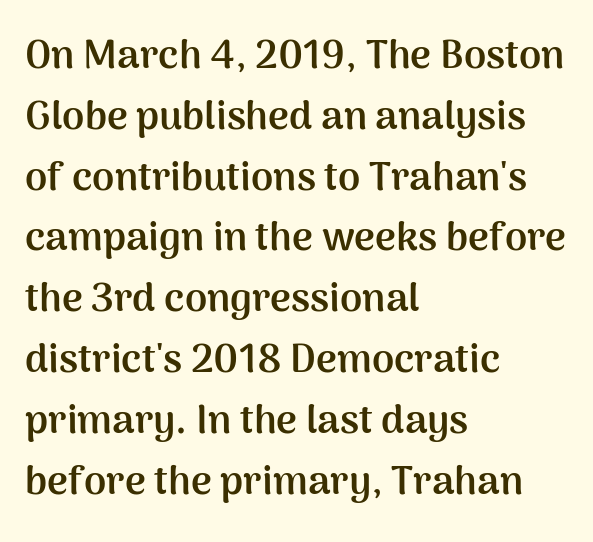
Q: Is the text bold? A: Yes.
Q: Is the text italic (slanted)? A: No, it is upright.
Q: Is the typeface a serif or a sans-serif typeface? A: Sans-serif.
Q: Is the text underlined? A: No.
Q: How is the paragraph aligned? A: Left-aligned.
Q: Is the spacing between letters normal or unusually wide? A: Normal.
Q: Is the spacing between lines tight, normal or loose? A: Normal.
Q: Width (condensed, normal, or wide)? A: Normal.
Q: Stroke contrast? A: Medium.
Q: x-height? A: Medium.
Q: Monospaced? A: No.
